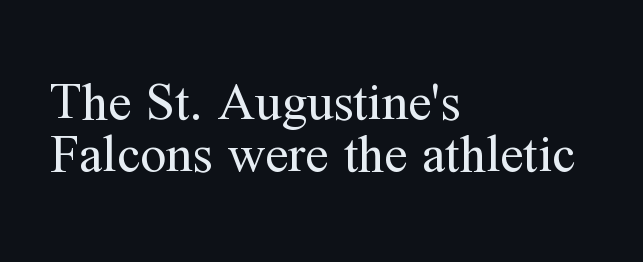
The image shows 52 px regular-weight serif type, upright; set left-aligned, tight line spacing (1.0x), normal letter spacing, not underlined; medium stroke contrast and a medium x-height.
